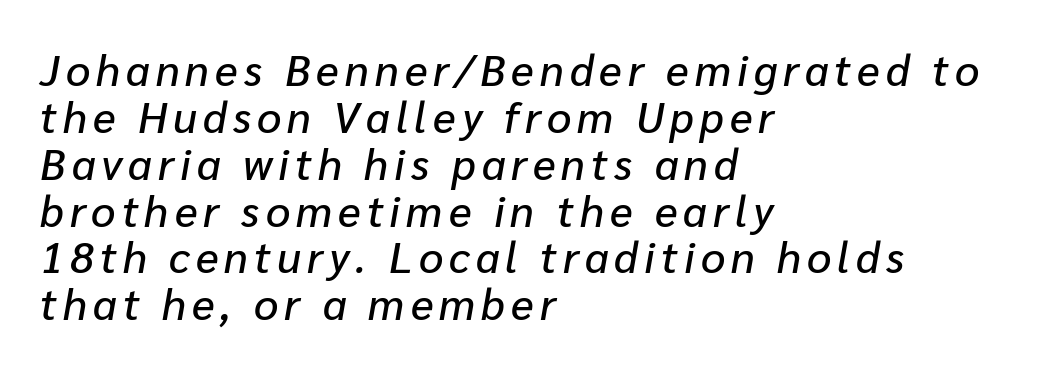
The image shows 43 px text type, italic (leaning right); set left-aligned, tight line spacing (1.09x), not underlined; low stroke contrast and a medium x-height.
